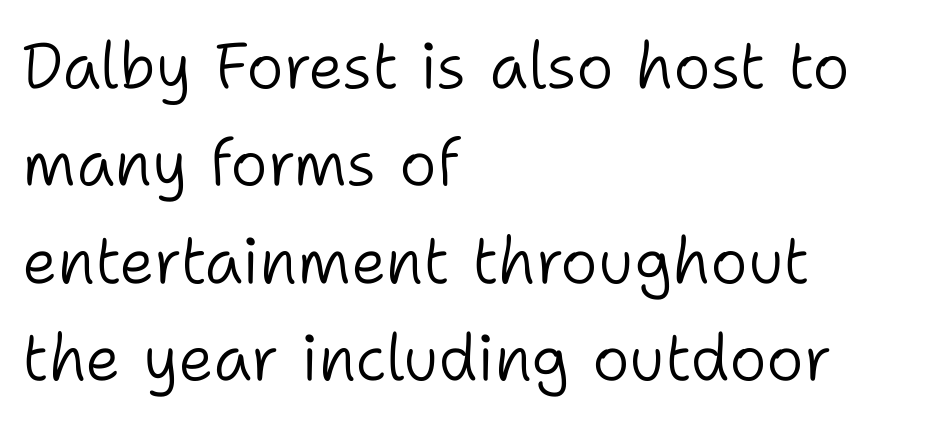
The image shows 64 px light sans-serif type, upright; set left-aligned, normal line spacing (1.52x), normal letter spacing, not underlined; low stroke contrast and a medium x-height.
